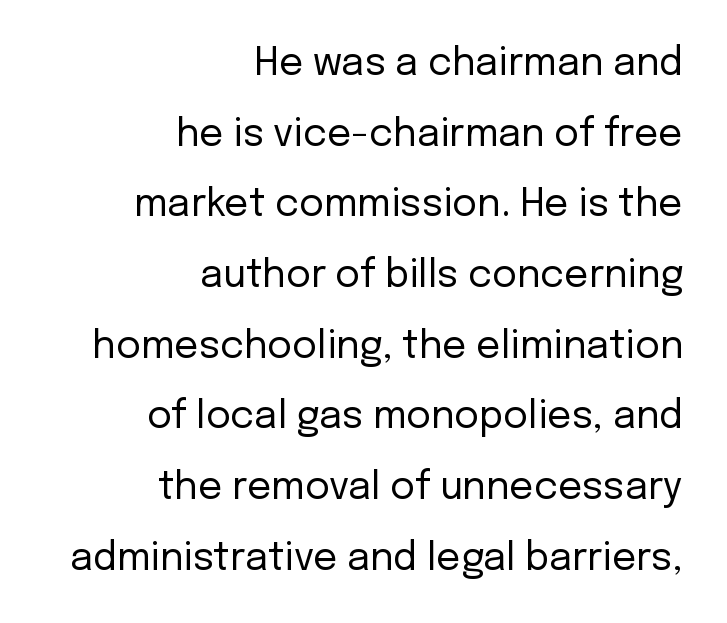
Upright lettering throughout. This sample has the flowing, uneven cadence of proportional lettering. The line texture is even and compact thanks to regular tracking. The typesetter chose a ragged-left arrangement here. Heaviness? Minimal to ordinary, like unemphasized prose. The type family on display is of the sans-serif kind.
